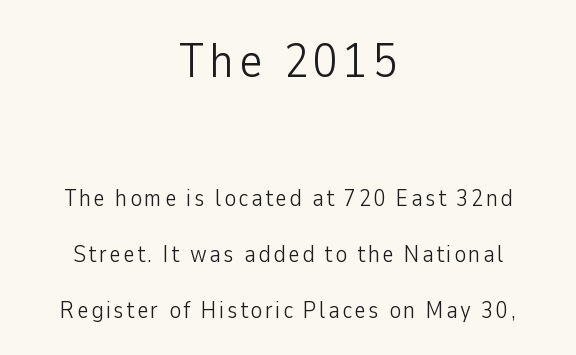
Stroke mass is kept to a normal reading level or below. In terms of letterform style, serifs are entirely absent. The more generous point size was reserved for the upper chunk. Which margin do the lines hug? Neither — every line sits in the middle. The designer dialed line spacing up above the default. A roman cut, with each character standing at attention.
